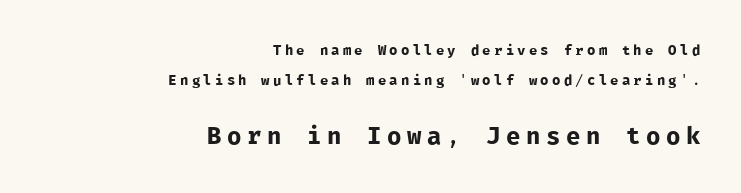
Q: Is the text bold? A: No.
Q: Is the text italic (slanted)? A: No, it is upright.
Q: Is the text underlined? A: No.
Q: How is the paragraph aligned? A: Right-aligned.
Q: Is the spacing between letters normal or unusually wide? A: Unusually wide.
Q: Is the spacing between lines tight, normal or loose? A: Loose.
Q: Which block of text is set in a larger size, the first (top) or the second (bottom)? A: The second (bottom) one.
